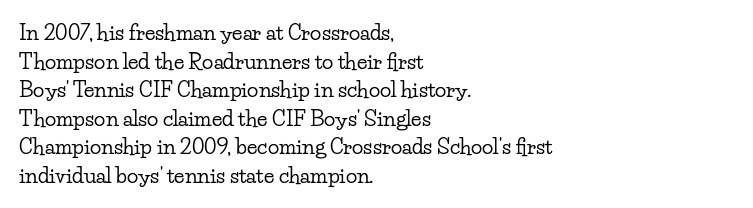
Q: Is the text italic (slanted)? A: No, it is upright.
Q: Is the text underlined? A: No.
Q: How is the paragraph aligned? A: Left-aligned.
Q: Is the spacing between letters normal or unusually wide? A: Normal.
Q: Is the spacing between lines tight, normal or loose? A: Normal.
